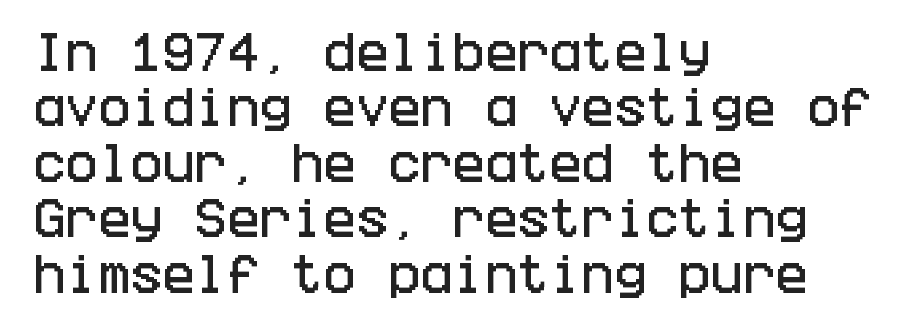
The image shows 43 px condensed sans-serif type, upright; set left-aligned, normal line spacing (1.29x), normal letter spacing, not underlined; low stroke contrast and a large x-height.
